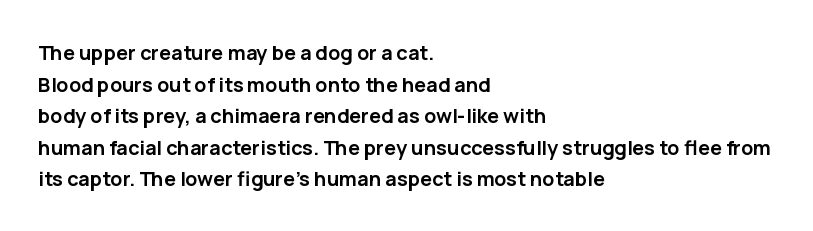
If you drew a line through each stem, it would be perfectly vertical. Nobody drew a line under any word here. A full-strength bold gives these letters their thick strokes. Honestly, the letter spacing is just normal — you wouldn't notice it. Left-aligned paragraph, ragged on the right.
